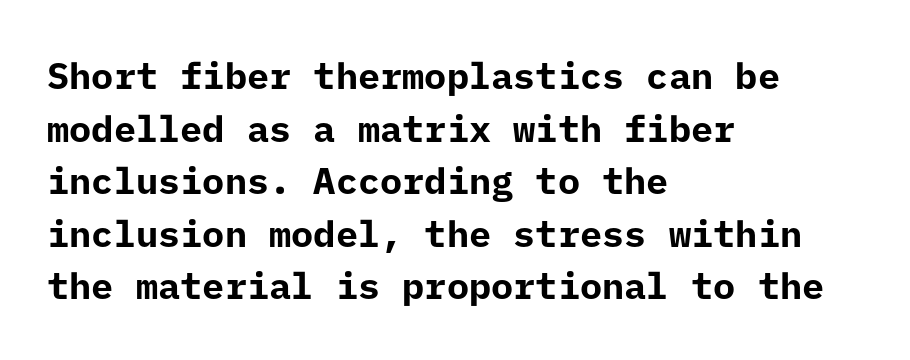
{"serif": "no", "italic": "no", "bold": "yes", "weight": "bold", "width": "normal", "stroke_contrast": "low", "x_height": "medium", "underline": "no", "align": "left", "line_spacing": "normal", "line_spacing_ratio": 1.42, "letter_spacing": "normal", "letter_spacing_em": 0.0, "glyph_px": 37}
